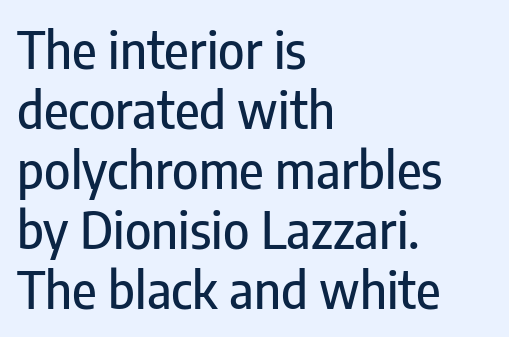
Q: Is the text italic (slanted)? A: No, it is upright.
Q: Is the typeface a serif or a sans-serif typeface? A: Sans-serif.
Q: Is the text underlined? A: No.
Q: How is the paragraph aligned? A: Left-aligned.
Q: Is the spacing between letters normal or unusually wide? A: Normal.
Q: Width (condensed, normal, or wide)? A: Condensed.
Q: Stroke contrast? A: Low.
Q: x-height? A: Medium.
Q: Monospaced? A: No.
